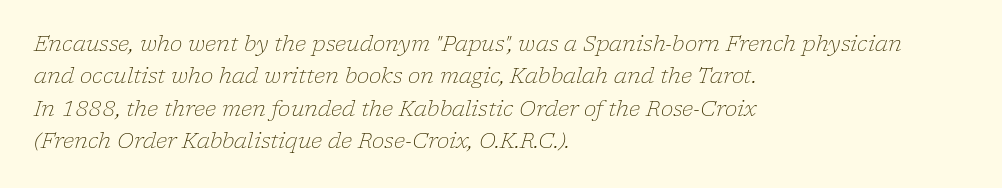
{"italic": "yes", "lean": "right", "slant_degrees": 17, "bold": "no", "underline": "no", "align": "left", "line_spacing": "normal", "line_spacing_ratio": 1.54, "letter_spacing": "normal", "letter_spacing_em": 0.0, "glyph_px": 21}
